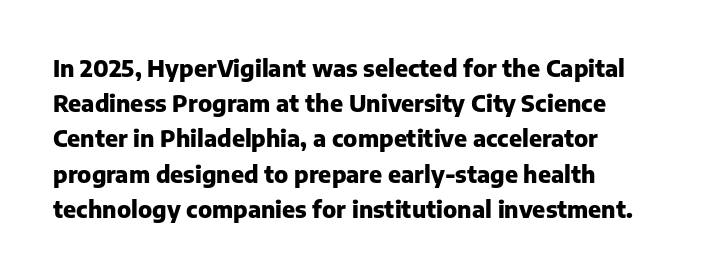
The foot of each line stays bare and open. If you measured baseline to baseline, you'd find a middling distance. Strong, thick strokes mark this as bold type. Quick note: not italic, upright.
